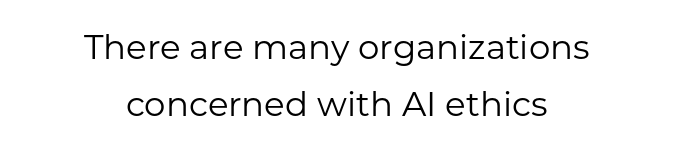
The rendering uses natural spacing where letterforms have individual widths. No chunkiness to these letters — they're not bold. Each row of text sits above clean, open space. The type family on display is of the sans-serif kind. Characters remain perfectly vertical along every line.
